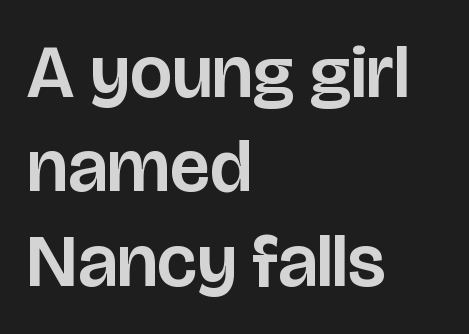
The image shows 75 px sans-serif type, upright; set left-aligned, normal line spacing (1.26x), normal letter spacing, not underlined; low stroke contrast and a large x-height.
